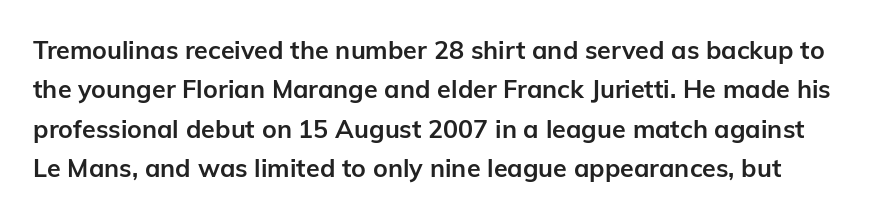
{"italic": "no", "bold": "yes", "underline": "no", "line_spacing": "normal", "line_spacing_ratio": 1.58, "letter_spacing": "normal", "letter_spacing_em": 0.0, "glyph_px": 25}
